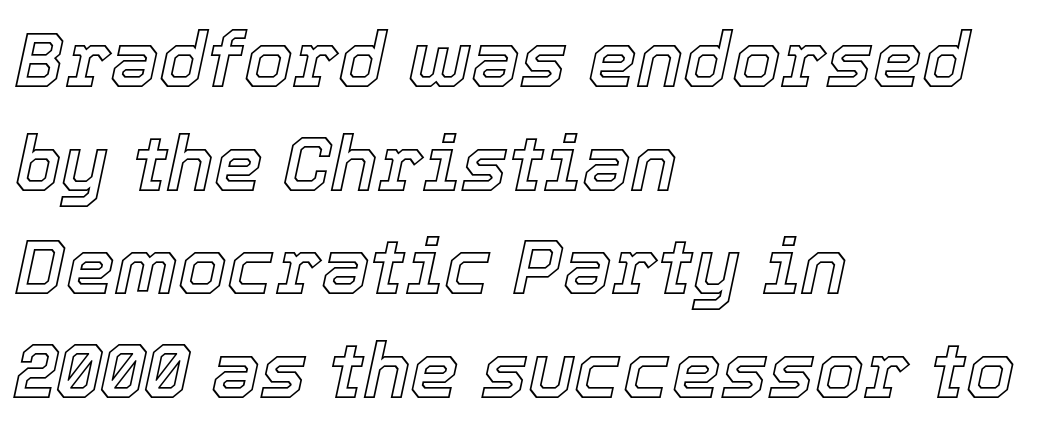
Here the designer chose a conventional face with non-uniform glyph widths. Caption: multi-line text, flush left, ragged right. Tracking value appears to be zero — textbook default spacing. Vertical spacing — default. The face used here has a pronounced slope to its letters.
